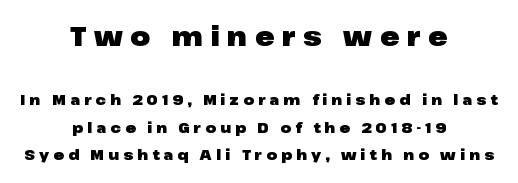
The image shows 26 px bold type, upright; set centered, loose line spacing (1.97x), unusually wide letter spacing (+0.29 em), not underlined; the first (top) block is 1.86x larger.
